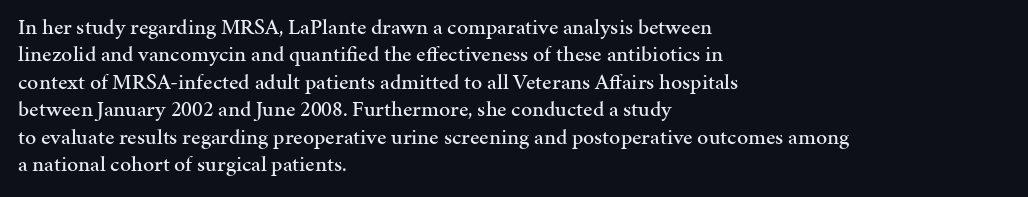
Letter spacing: default. Words float on clear page, feet unadorned. Every stem runs plumb, perpendicular to the baseline. Is there much room between lines? A standard amount, neither cramped nor airy. Reading down the block, your eye returns to a fixed left position each line.
